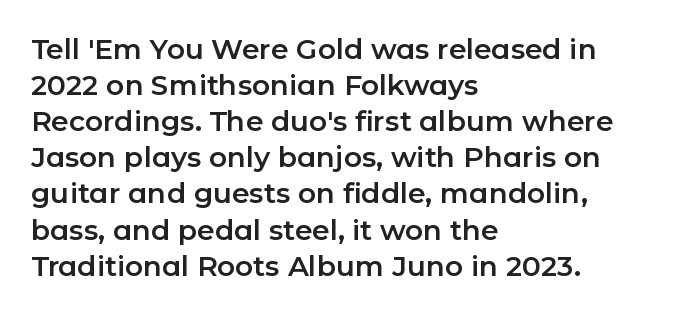
These lines sit exactly where default settings would place them. Plain, unruled lines of type. Compared with typical body copy, the letter spacing here is the same. You can tell from the bare stems that sans-serif type was used. Tall strokes in this sample are plumb rather than angled. If you drew a ruler down the left edge, every line would touch it.
